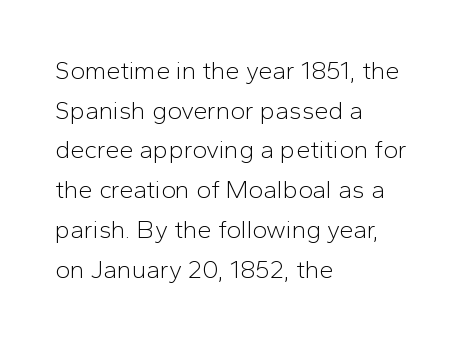
The image shows 25 px text type, upright; set left-aligned, normal line spacing (1.59x), normal letter spacing, not underlined.
